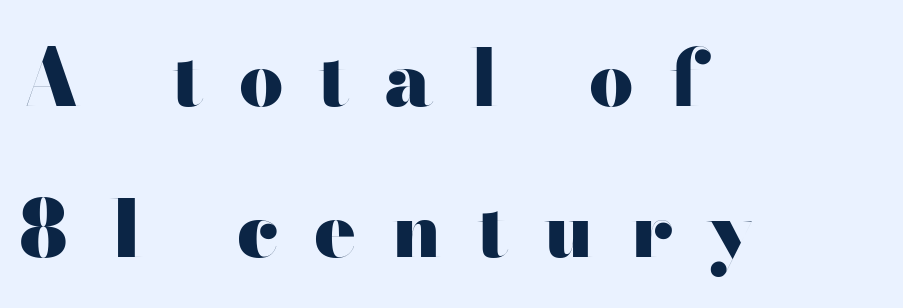
The strokes are fattened all the way to bold. Proportional: the letters do not fall into vertical columns. Each new line begins a long way beneath the previous one. Italic? Not at all — the glyphs are vertical.
